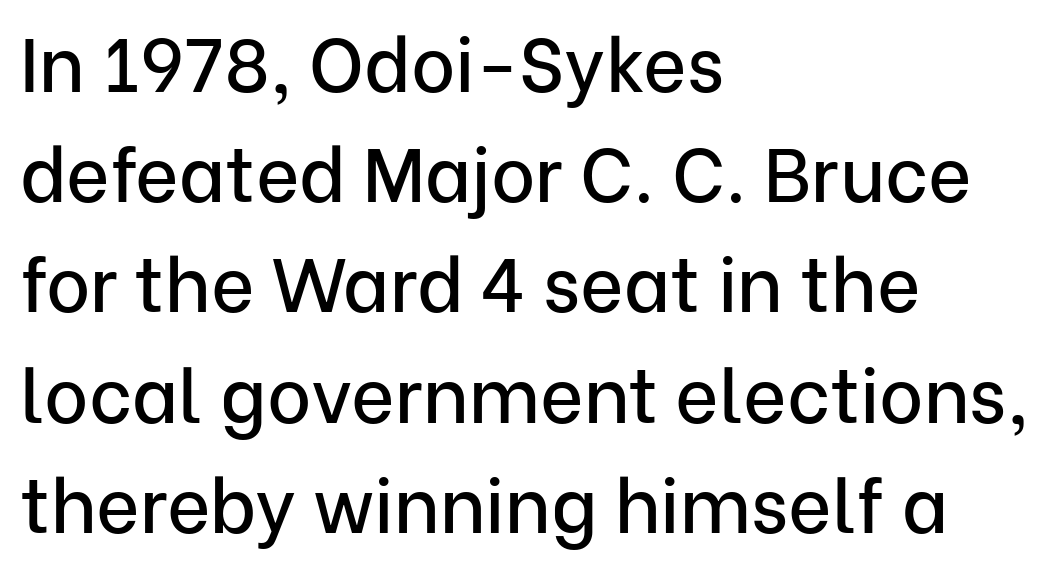
Q: Is the text italic (slanted)? A: No, it is upright.
Q: Is the typeface a serif or a sans-serif typeface? A: Sans-serif.
Q: Is the text underlined? A: No.
Q: How is the paragraph aligned? A: Left-aligned.
Q: Is the spacing between letters normal or unusually wide? A: Normal.
Q: Is the spacing between lines tight, normal or loose? A: Normal.
Q: Width (condensed, normal, or wide)? A: Normal.
Q: Stroke contrast? A: Low.
Q: x-height? A: Medium.
Q: Monospaced? A: No.
